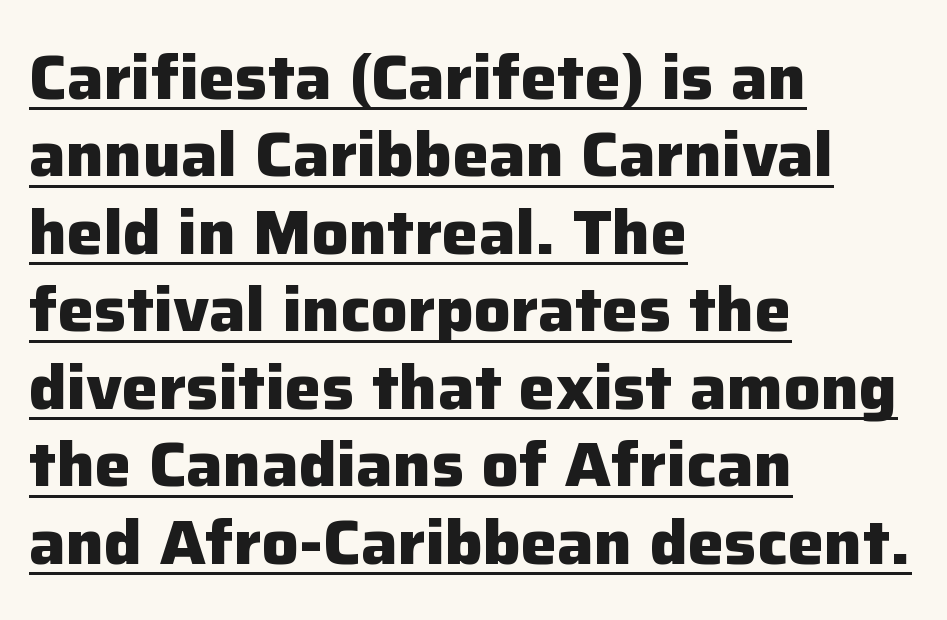
Each word holds together tightly as a unit, with standard inter-letter gaps. Its strokes are broad and dark, the hallmark of bold type. Observe the absence of serifs on each vertical stroke in this sample. All the whitespace from short lines collects on the right. Spacing verdict: proportional, widths tailored to each character.
